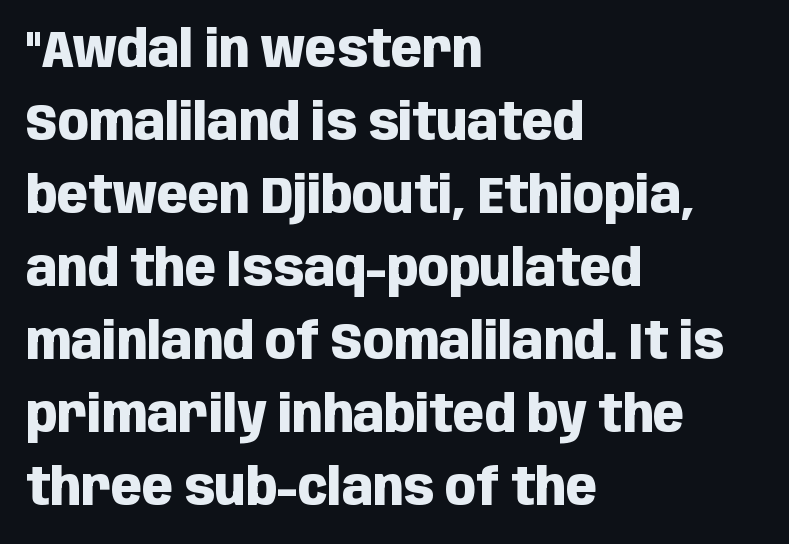
Q: Is the text bold? A: Yes.
Q: Is the text italic (slanted)? A: No, it is upright.
Q: Is the typeface a serif or a sans-serif typeface? A: Sans-serif.
Q: Is the text underlined? A: No.
Q: How is the paragraph aligned? A: Left-aligned.
Q: Is the spacing between letters normal or unusually wide? A: Normal.
Q: Is the spacing between lines tight, normal or loose? A: Normal.
Q: Width (condensed, normal, or wide)? A: Condensed.
Q: Stroke contrast? A: Low.
Q: x-height? A: Large.
Q: Monospaced? A: No.
